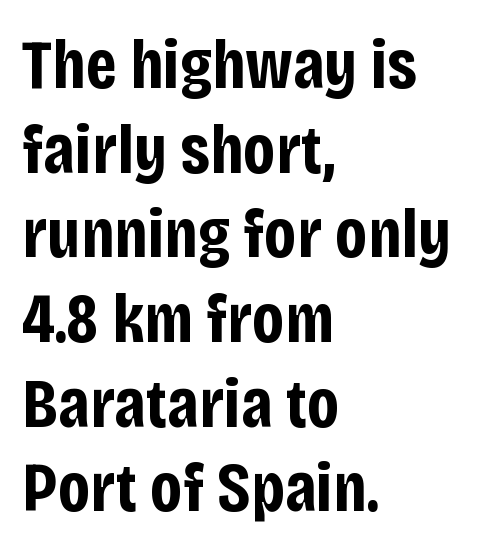
The image shows 70 px bold, condensed sans-serif type, upright; set left-aligned, line spacing 1.21x, normal letter spacing, not underlined; low stroke contrast and a large x-height.
